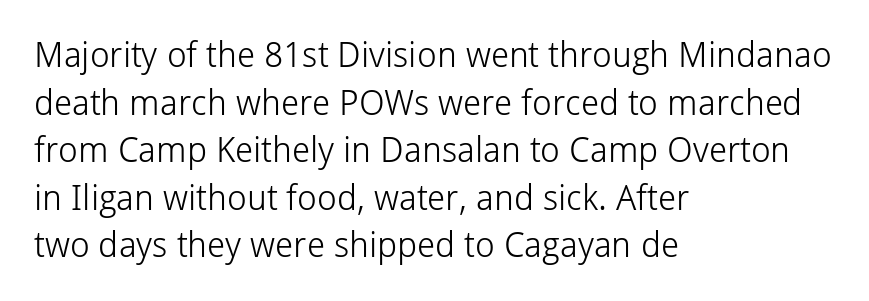
{"serif": "no", "italic": "no", "bold": "no", "weight": "light", "width": "normal", "stroke_contrast": "low", "x_height": "medium", "monospaced": "no", "underline": "no", "align": "left", "line_spacing": "normal", "line_spacing_ratio": 1.36, "letter_spacing": "normal", "letter_spacing_em": 0.0, "glyph_px": 35}
